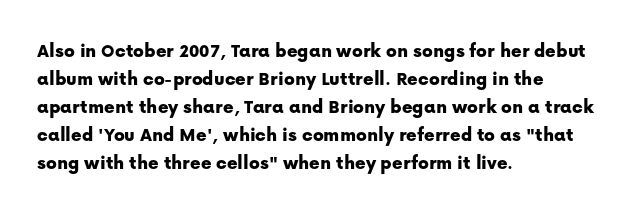
{"italic": "no", "underline": "no", "align": "left", "line_spacing": "normal", "line_spacing_ratio": 1.4, "letter_spacing": "normal", "letter_spacing_em": 0.0, "glyph_px": 20}
